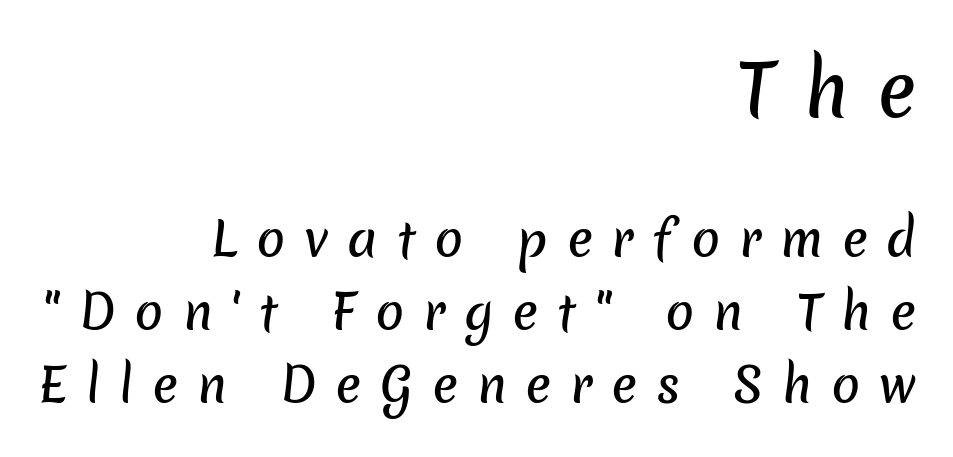
Q: Is the typeface a serif or a sans-serif typeface? A: Sans-serif.
Q: Is the text underlined? A: No.
Q: How is the paragraph aligned? A: Right-aligned.
Q: Is the spacing between letters normal or unusually wide? A: Unusually wide.
Q: Is the spacing between lines tight, normal or loose? A: Normal.
Q: Which block of text is set in a larger size, the first (top) or the second (bottom)? A: The first (top) one.
Q: Width (condensed, normal, or wide)? A: Normal.
Q: Stroke contrast? A: Low.
Q: x-height? A: Medium.
Q: Monospaced? A: No.
